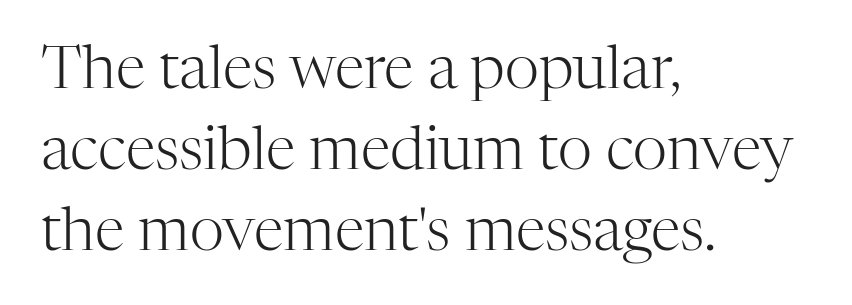
The image shows 60 px light serif type, upright; set left-aligned, normal line spacing (1.35x), normal letter spacing, not underlined; high stroke contrast and a medium x-height.
